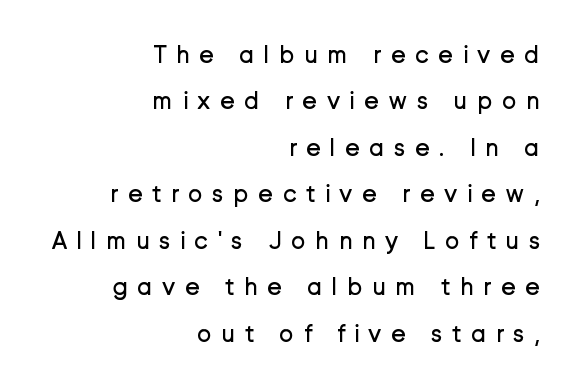
Q: Is the text bold? A: No.
Q: Is the text italic (slanted)? A: No, it is upright.
Q: Is the text underlined? A: No.
Q: How is the paragraph aligned? A: Right-aligned.
Q: Is the spacing between letters normal or unusually wide? A: Unusually wide.
